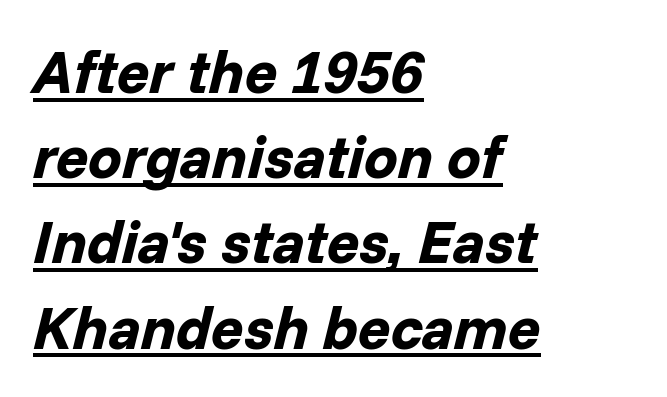
The image shows 60 px bold type, italic (leaning right); set left-aligned, normal line spacing (1.42x), normal letter spacing, underlined; low stroke contrast and a medium x-height.
